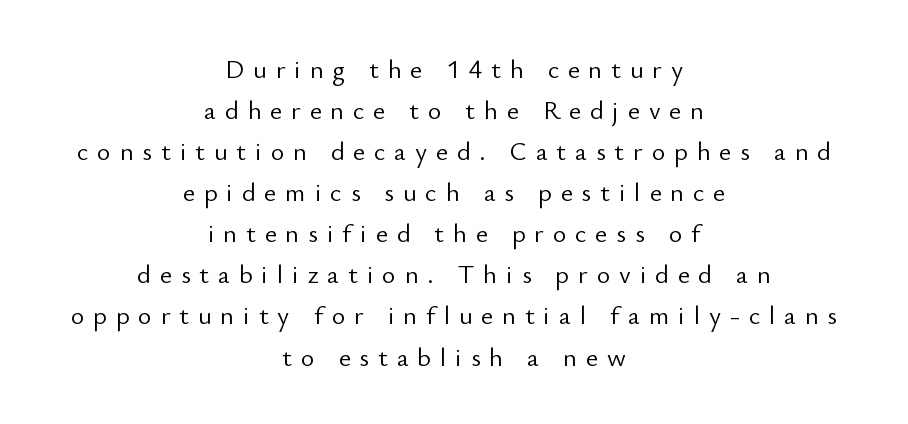
The image shows 26 px text type, upright; set centered, normal line spacing (1.58x), unusually wide letter spacing (+0.34 em), not underlined.
